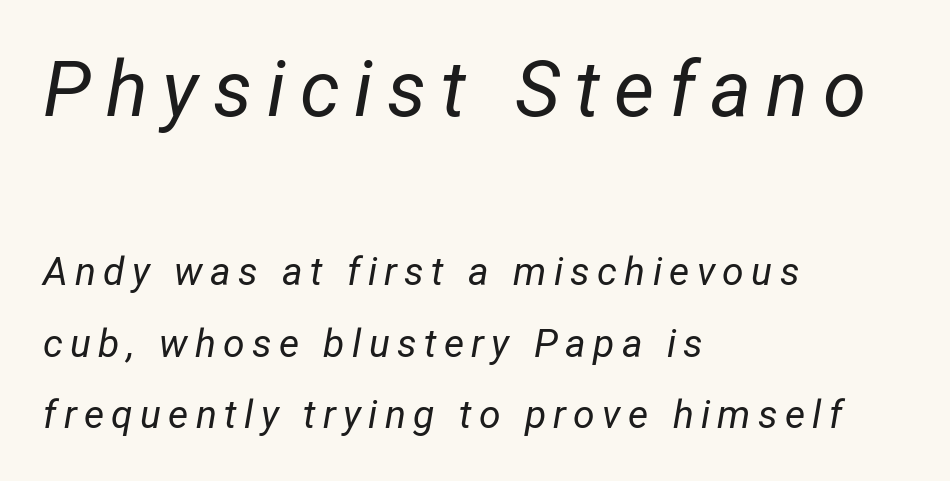
The image shows 78 px regular-weight, condensed type, italic (leaning right); set left-aligned, line spacing 1.83x, not underlined; the first (top) block is 2.0x larger; low stroke contrast and a medium x-height.
